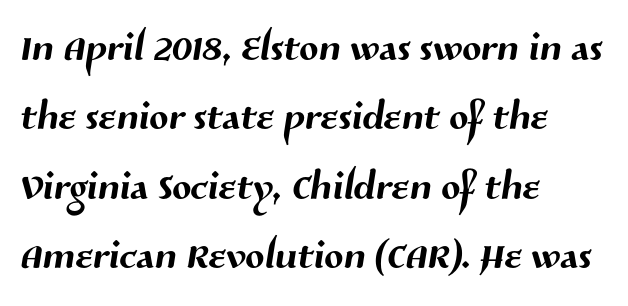
Does the copy run flush right? No — it runs flush left. The letters advance in unequal steps, a hallmark of proportional type. Rule under the text: the space is simply empty. Inter-character spacing is left at the font's built-in metrics. In terms of letterform style, serifs are entirely absent.
